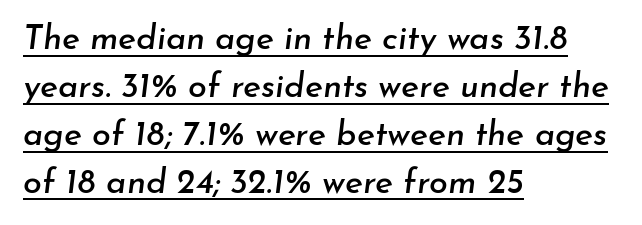
{"italic": "yes", "lean": "right", "slant_degrees": 7, "width": "normal", "stroke_contrast": "low", "x_height": "small", "monospaced": "no", "underline": "yes", "align": "left", "line_spacing": "normal", "line_spacing_ratio": 1.41, "letter_spacing": "normal", "letter_spacing_em": 0.0, "glyph_px": 34}
